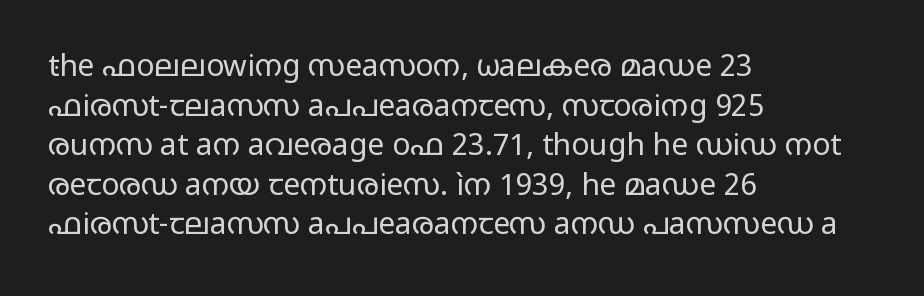
Quick note: not italic, upright. The compositor pushed each line to the left boundary. Spacing verdict: proportional, widths tailored to each character. The passage shown is typeset with a sans-serif family. Normally led — the rows are evenly, conventionally spaced. This reads as an unemphasized weight, regular at the heaviest.
